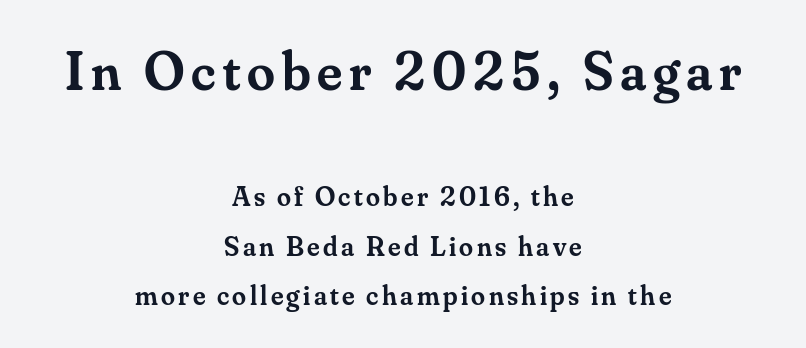
The image shows 56 px semibold serif type, upright; set centered, line spacing 1.76x, not underlined; the first (top) block is 2.0x larger; medium stroke contrast and a small x-height.
